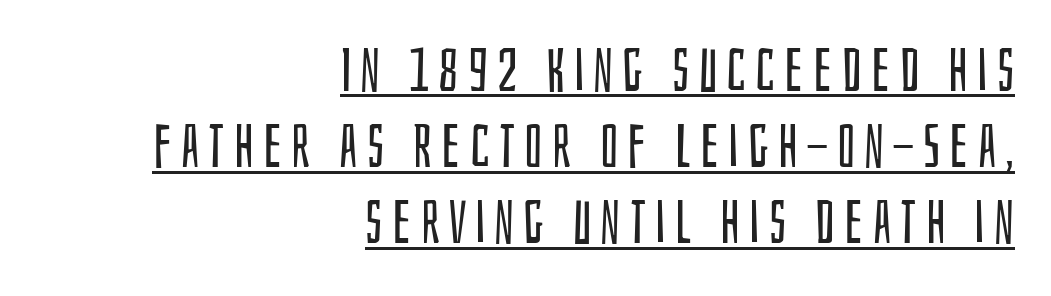
The image shows 60 px regular-weight, condensed sans-serif type, upright; set right-aligned, normal line spacing (1.27x), underlined; low stroke contrast and a large x-height.
